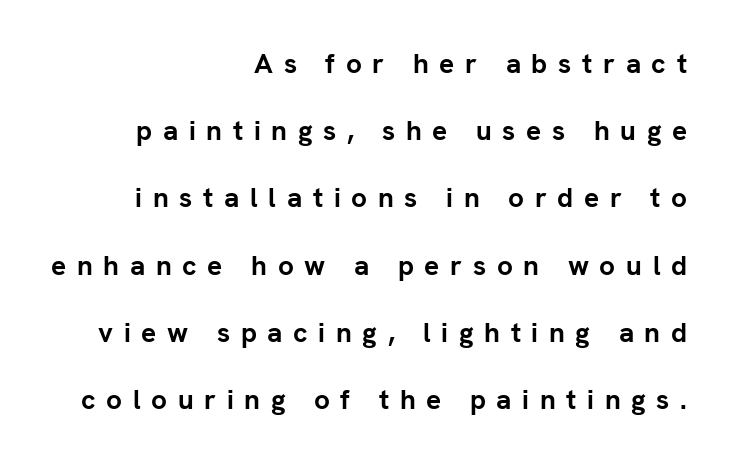
{"serif": "no", "italic": "no", "bold": "yes", "weight": "semibold", "width": "normal", "stroke_contrast": "low", "x_height": "medium", "monospaced": "no", "underline": "no", "align": "right", "line_spacing": "loose", "line_spacing_ratio": 2.4, "letter_spacing": "wide", "letter_spacing_em": 0.38, "glyph_px": 28}
